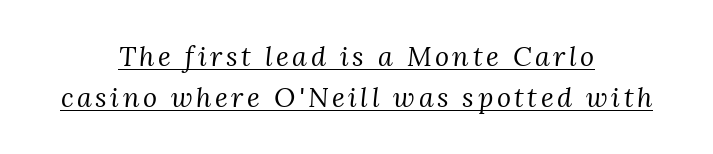
{"italic": "yes", "lean": "right", "slant_degrees": 3, "bold": "no", "underline": "yes", "align": "center", "line_spacing": "normal", "line_spacing_ratio": 1.53, "glyph_px": 27}
